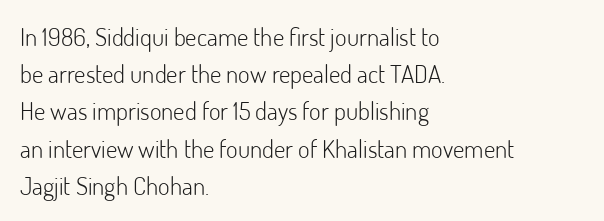
{"italic": "no", "bold": "no", "underline": "no", "align": "left", "line_spacing": "normal", "line_spacing_ratio": 1.49, "letter_spacing": "normal", "letter_spacing_em": 0.0, "glyph_px": 25}
